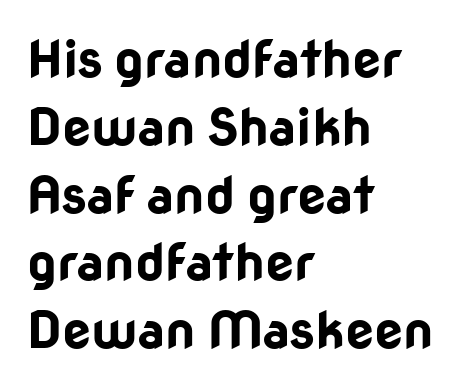
Q: Is the text bold? A: Yes.
Q: Is the text italic (slanted)? A: No, it is upright.
Q: Is the typeface a serif or a sans-serif typeface? A: Sans-serif.
Q: Is the text underlined? A: No.
Q: How is the paragraph aligned? A: Left-aligned.
Q: Is the spacing between letters normal or unusually wide? A: Normal.
Q: Is the spacing between lines tight, normal or loose? A: Normal.
Q: Width (condensed, normal, or wide)? A: Normal.
Q: Stroke contrast? A: Low.
Q: x-height? A: Medium.
Q: Monospaced? A: No.
